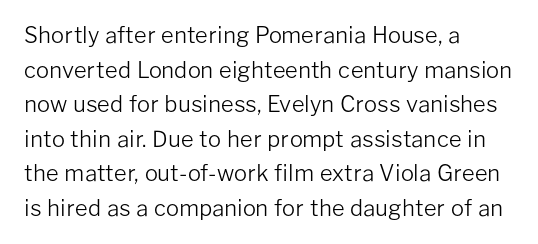
The image shows 22 px text type, upright; set left-aligned, normal line spacing (1.57x), normal letter spacing, not underlined.
